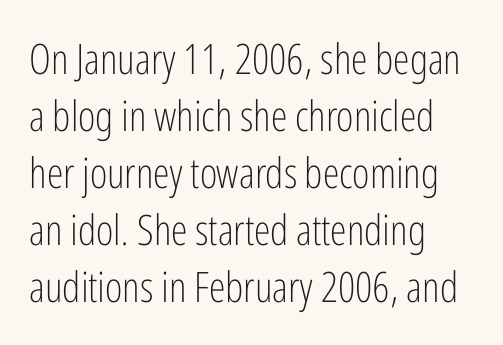
This rendering features lettering with no underline. In CSS terms this would be text-align: left. Note: no serifs on the glyphs. Observe the ordinary spacing: letters are neighbours, not strangers. Heaviness? Minimal to ordinary, like unemphasized prose. Normally led — the rows are evenly, conventionally spaced.
